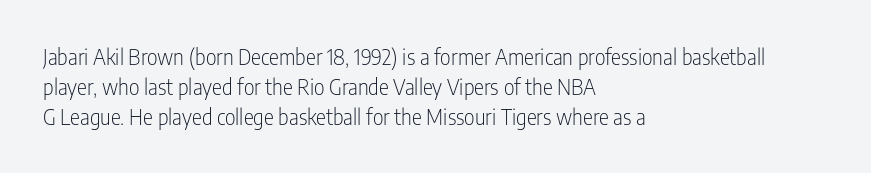
Quick note: interline space is typical. Nothing unusual about the tracking: characters are spaced as the font intends. Unmarked baselines from the first word to the last. No italicization has been applied; the sample stays upright.
